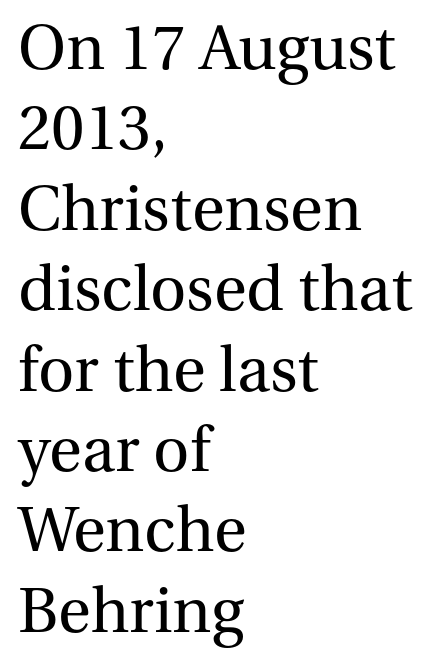
Q: Is the text bold? A: No.
Q: Is the text italic (slanted)? A: No, it is upright.
Q: Is the typeface a serif or a sans-serif typeface? A: Serif.
Q: Is the text underlined? A: No.
Q: How is the paragraph aligned? A: Left-aligned.
Q: Is the spacing between letters normal or unusually wide? A: Normal.
Q: Width (condensed, normal, or wide)? A: Normal.
Q: Stroke contrast? A: Medium.
Q: x-height? A: Medium.
Q: Monospaced? A: No.
